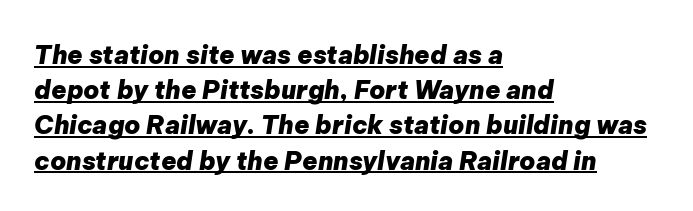
{"italic": "yes", "lean": "right", "slant_degrees": 9, "bold": "yes", "underline": "yes", "align": "left", "line_spacing": "normal", "line_spacing_ratio": 1.41, "letter_spacing": "normal", "letter_spacing_em": 0.0, "glyph_px": 25}
